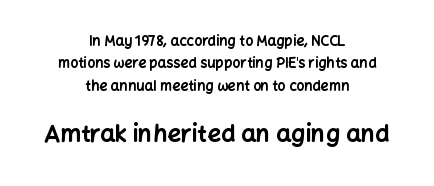
Q: Is the text bold? A: Yes.
Q: Is the text italic (slanted)? A: No, it is upright.
Q: Is the text underlined? A: No.
Q: How is the paragraph aligned? A: Centered.
Q: Is the spacing between letters normal or unusually wide? A: Normal.
Q: Is the spacing between lines tight, normal or loose? A: Normal.
Q: Which block of text is set in a larger size, the first (top) or the second (bottom)? A: The second (bottom) one.
